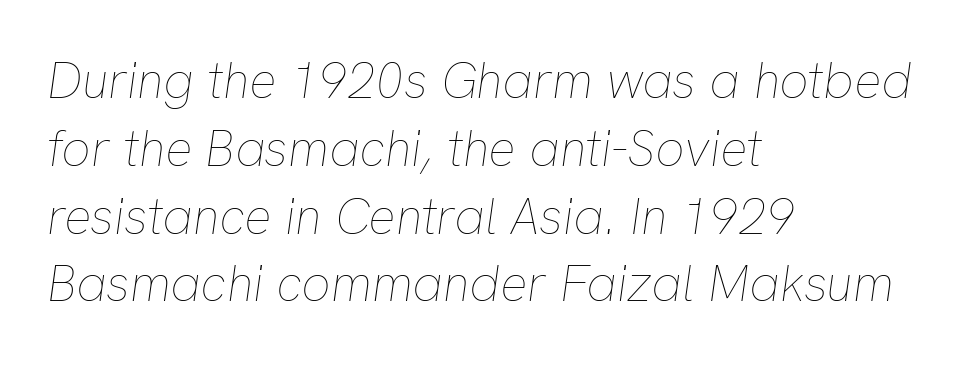
{"italic": "yes", "lean": "right", "slant_degrees": 8, "bold": "no", "weight": "thin", "width": "normal", "stroke_contrast": "low", "x_height": "medium", "monospaced": "no", "underline": "no", "align": "left", "line_spacing": "normal", "line_spacing_ratio": 1.33, "letter_spacing": "normal", "letter_spacing_em": 0.0, "glyph_px": 51}
